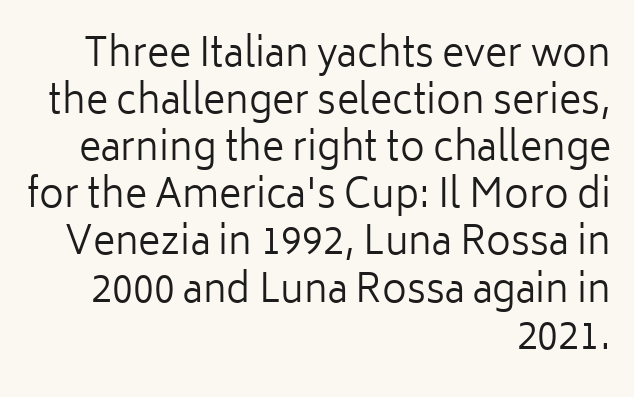
{"serif": "no", "italic": "no", "bold": "no", "weight": "regular", "width": "normal", "stroke_contrast": "low", "x_height": "medium", "monospaced": "no", "underline": "no", "align": "right", "line_spacing_ratio": 1.24, "letter_spacing": "normal", "letter_spacing_em": 0.0, "glyph_px": 38}
